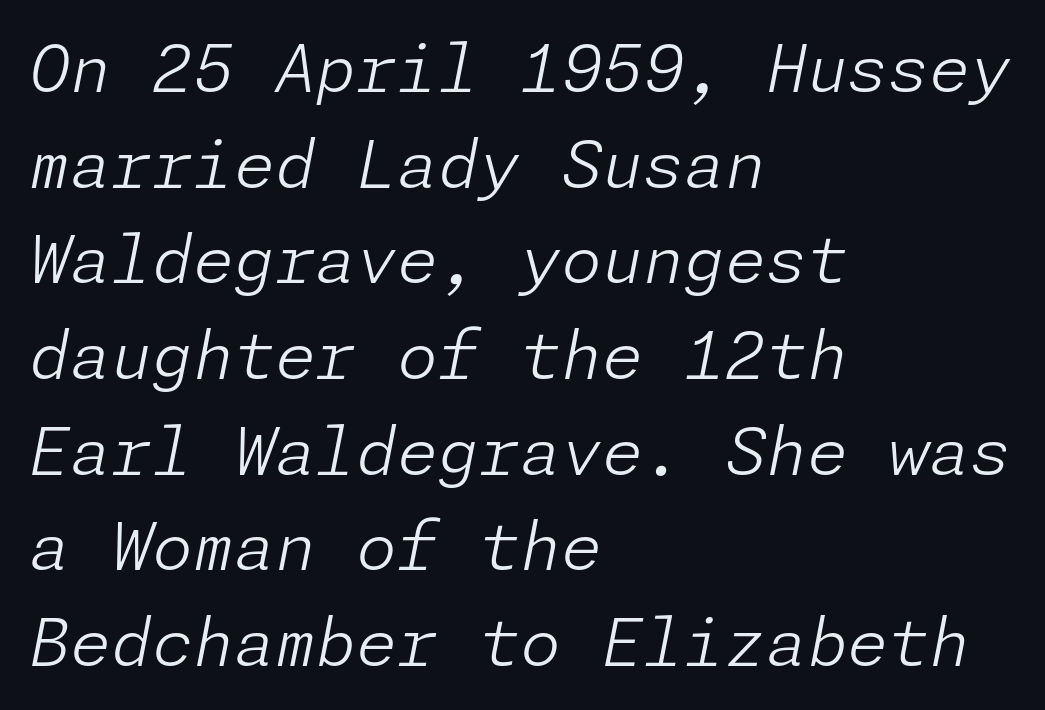
The image shows 66 px light type, italic (leaning right); set left-aligned, normal line spacing (1.45x), normal letter spacing, not underlined; low stroke contrast and a medium x-height.
